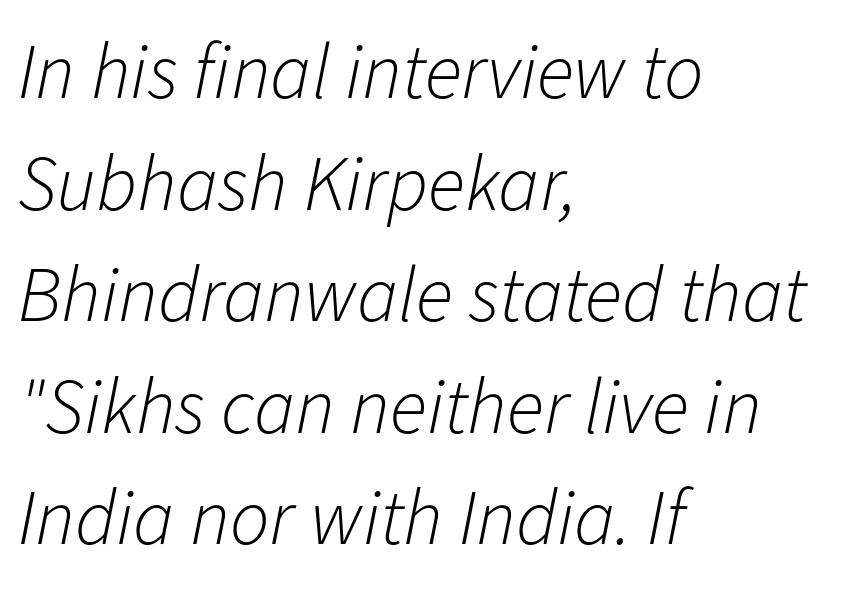
The image shows 78 px light type, italic (leaning right); set left-aligned, normal line spacing (1.43x), normal letter spacing, not underlined; low stroke contrast and a medium x-height.
